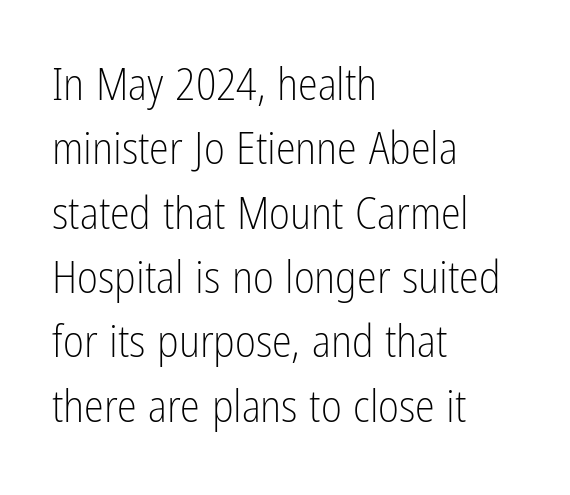
{"serif": "no", "italic": "no", "bold": "no", "weight": "light", "width": "condensed", "stroke_contrast": "low", "x_height": "medium", "monospaced": "no", "underline": "no", "align": "left", "line_spacing": "normal", "line_spacing_ratio": 1.43, "letter_spacing": "normal", "letter_spacing_em": 0.0, "glyph_px": 45}
